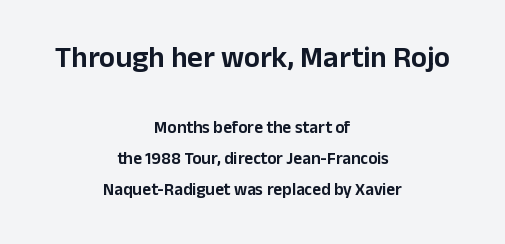
The image shows 30 px sans-serif type, upright; set centered, line spacing 1.83x, normal letter spacing, not underlined; the first (top) block is 1.76x larger; low stroke contrast and a medium x-height.
